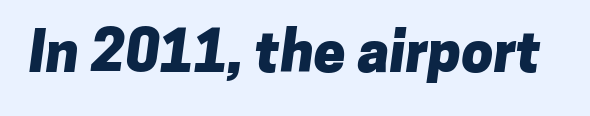
The image shows 57 px heavy sans-serif type; set normal letter spacing, not underlined; low stroke contrast and a medium x-height.
